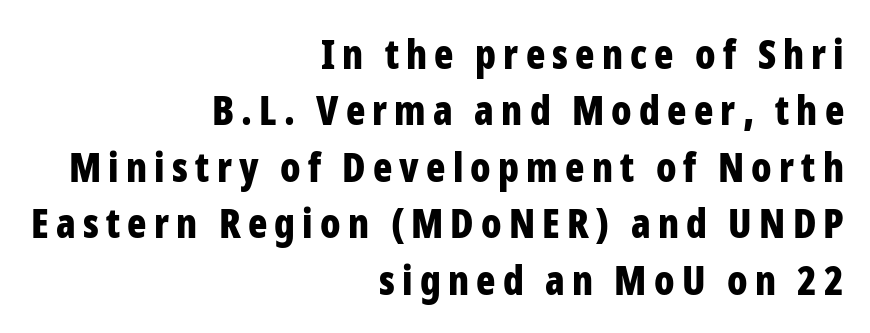
Notice how thick the strokes are: this is what a full bold looks like. Letterform terminals end flat and unadorned throughout the passage. Visually the block forms a straight wall on the right and a jagged coastline on the left. Is there much room between lines? A standard amount, neither cramped nor airy. Each row of text sits above clean, open space. The face used here is proportionally spaced, like ordinary book or web type.
